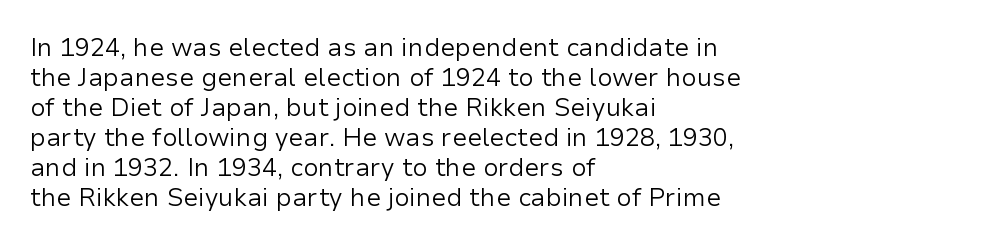
The image shows 25 px text type, upright; set left-aligned, line spacing 1.2x, normal letter spacing, not underlined.
